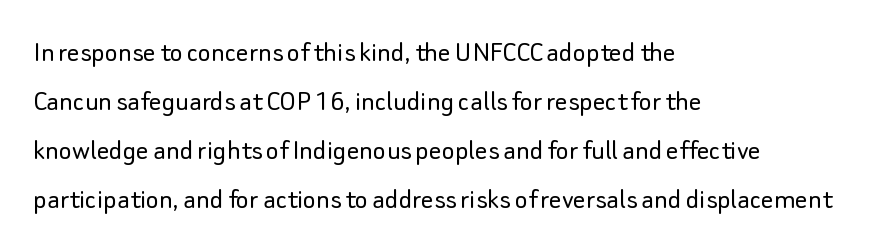
Nothing heavy about these letters — not bold at all. These lines keep a tight, regular rhythm from letter to letter. Where is the straight margin? On the left. The face used here is proportionally spaced, like ordinary book or web type.
